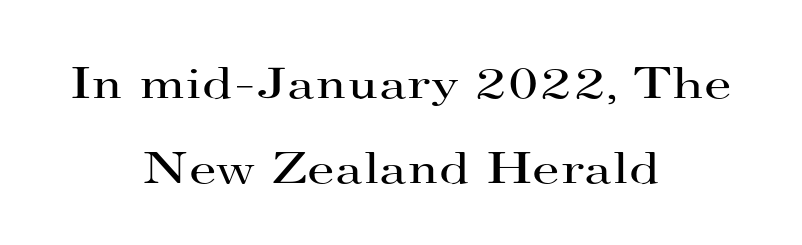
The image shows 45 px regular-weight, wide serif type, upright; set centered, loose line spacing (1.9x), normal letter spacing, not underlined; high stroke contrast and a small x-height.
